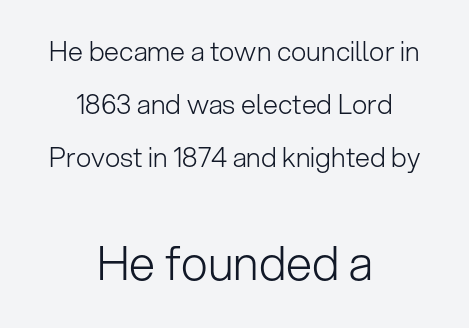
The image shows 47 px light sans-serif type, upright; set centered, loose line spacing (1.97x), normal letter spacing, not underlined; the second (bottom) block is 1.74x larger; low stroke contrast and a medium x-height.
